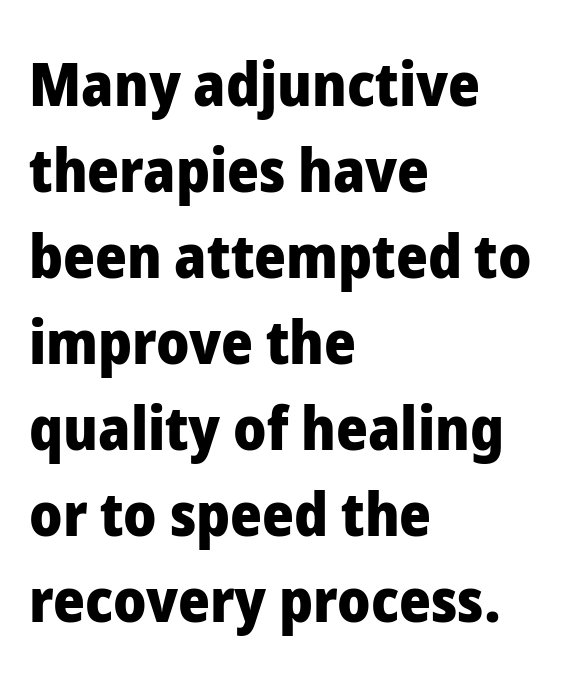
Q: Is the text bold? A: Yes.
Q: Is the text italic (slanted)? A: No, it is upright.
Q: Is the typeface a serif or a sans-serif typeface? A: Sans-serif.
Q: Is the text underlined? A: No.
Q: How is the paragraph aligned? A: Left-aligned.
Q: Is the spacing between letters normal or unusually wide? A: Normal.
Q: Is the spacing between lines tight, normal or loose? A: Normal.
Q: Width (condensed, normal, or wide)? A: Normal.
Q: Stroke contrast? A: Low.
Q: x-height? A: Medium.
Q: Monospaced? A: No.
